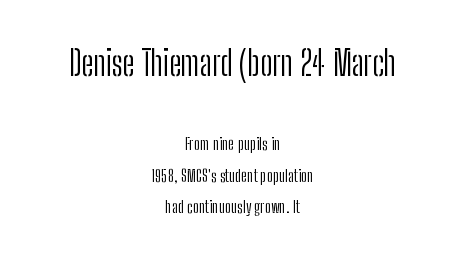
Q: Is the text bold? A: No.
Q: Is the text italic (slanted)? A: No, it is upright.
Q: Is the typeface a serif or a sans-serif typeface? A: Sans-serif.
Q: Is the text underlined? A: No.
Q: How is the paragraph aligned? A: Centered.
Q: Is the spacing between letters normal or unusually wide? A: Normal.
Q: Which block of text is set in a larger size, the first (top) or the second (bottom)? A: The first (top) one.
Q: Width (condensed, normal, or wide)? A: Condensed.
Q: Stroke contrast? A: Low.
Q: x-height? A: Medium.
Q: Monospaced? A: No.
